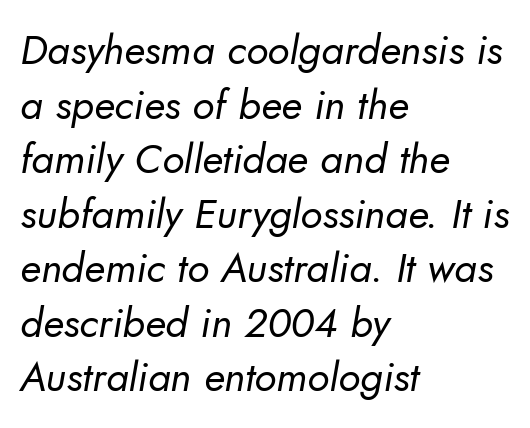
Q: Is the text bold? A: No.
Q: Is the typeface a serif or a sans-serif typeface? A: Sans-serif.
Q: Is the text underlined? A: No.
Q: How is the paragraph aligned? A: Left-aligned.
Q: Is the spacing between letters normal or unusually wide? A: Normal.
Q: Is the spacing between lines tight, normal or loose? A: Normal.
Q: Width (condensed, normal, or wide)? A: Normal.
Q: Stroke contrast? A: Low.
Q: x-height? A: Small.
Q: Monospaced? A: No.
